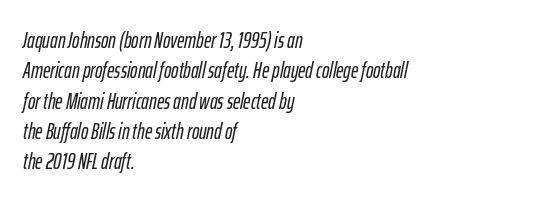
The image shows 22 px text type, italic (leaning right); set left-aligned, normal line spacing (1.38x), normal letter spacing, not underlined.
